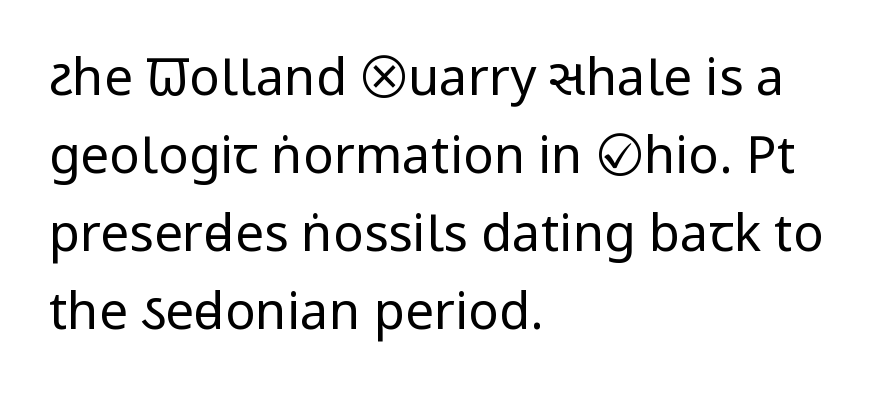
{"serif": "no", "italic": "no", "bold": "no", "weight": "regular", "width": "condensed", "stroke_contrast": "low", "x_height": "large", "monospaced": "no", "underline": "no", "align": "left", "line_spacing": "normal", "line_spacing_ratio": 1.53, "letter_spacing": "normal", "letter_spacing_em": 0.0, "glyph_px": 51}
